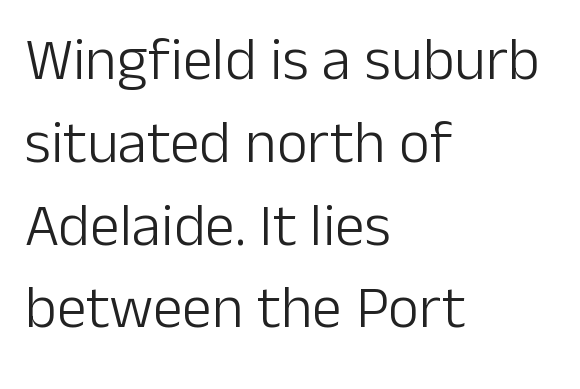
Q: Is the text bold? A: No.
Q: Is the text italic (slanted)? A: No, it is upright.
Q: Is the typeface a serif or a sans-serif typeface? A: Sans-serif.
Q: Is the text underlined? A: No.
Q: How is the paragraph aligned? A: Left-aligned.
Q: Is the spacing between letters normal or unusually wide? A: Normal.
Q: Is the spacing between lines tight, normal or loose? A: Normal.
Q: Width (condensed, normal, or wide)? A: Normal.
Q: Stroke contrast? A: Low.
Q: x-height? A: Medium.
Q: Monospaced? A: No.
